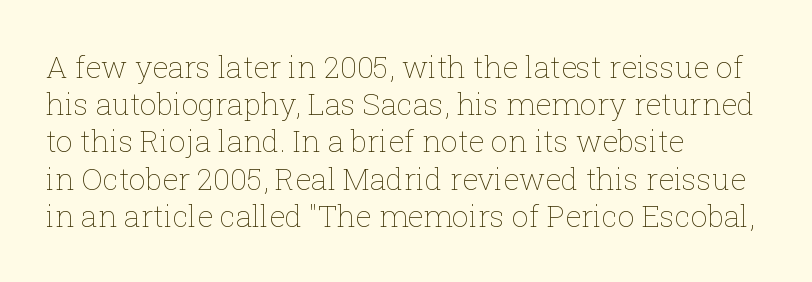
The image shows 30 px thin type, upright; set left-aligned, line spacing 1.24x, normal letter spacing, not underlined; low stroke contrast and a medium x-height.
